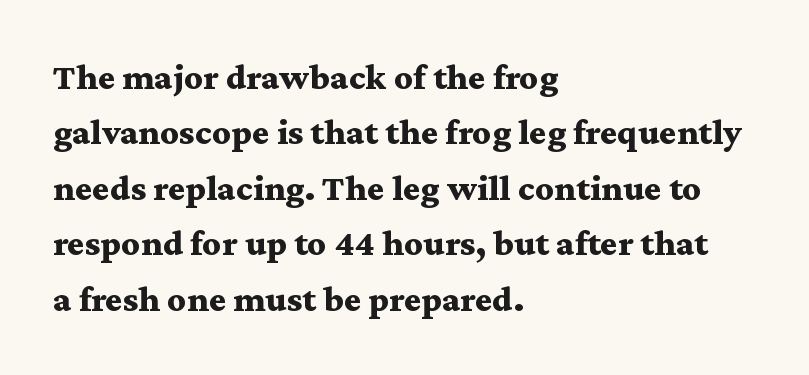
The image shows 37 px bold, wide serif type, upright; set left-aligned, normal line spacing (1.5x), normal letter spacing, not underlined; medium stroke contrast and a medium x-height.
